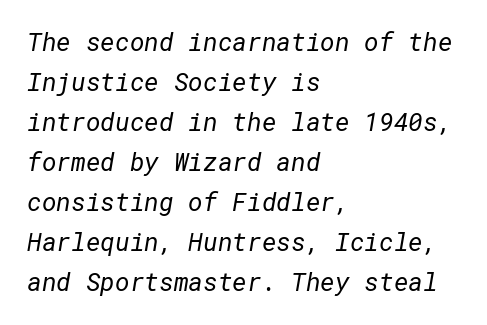
{"bold": "no", "underline": "no", "align": "left", "line_spacing": "normal", "line_spacing_ratio": 1.6, "letter_spacing": "normal", "letter_spacing_em": 0.0, "glyph_px": 25}
